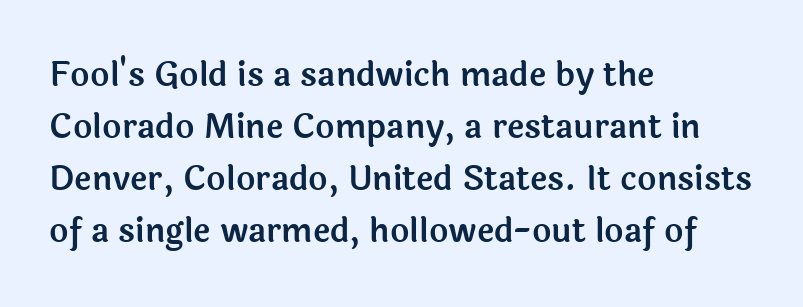
Q: Is the text italic (slanted)? A: No, it is upright.
Q: Is the typeface a serif or a sans-serif typeface? A: Sans-serif.
Q: Is the text underlined? A: No.
Q: How is the paragraph aligned? A: Left-aligned.
Q: Is the spacing between letters normal or unusually wide? A: Normal.
Q: Is the spacing between lines tight, normal or loose? A: Normal.
Q: Width (condensed, normal, or wide)? A: Normal.
Q: x-height? A: Medium.
Q: Monospaced? A: No.
